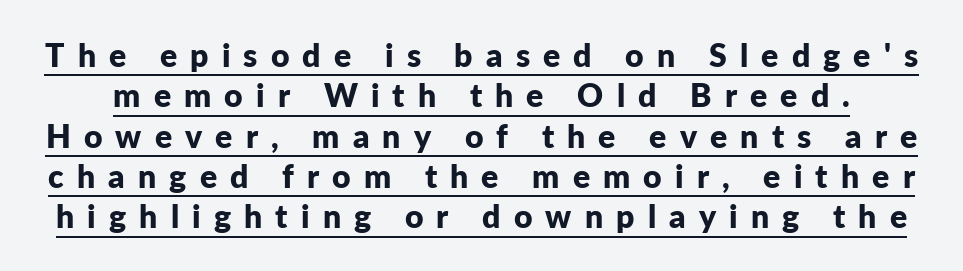
The image shows 32 px bold sans-serif type, upright; set normal line spacing (1.26x), unusually wide letter spacing (+0.41 em), underlined; low stroke contrast and a medium x-height.
